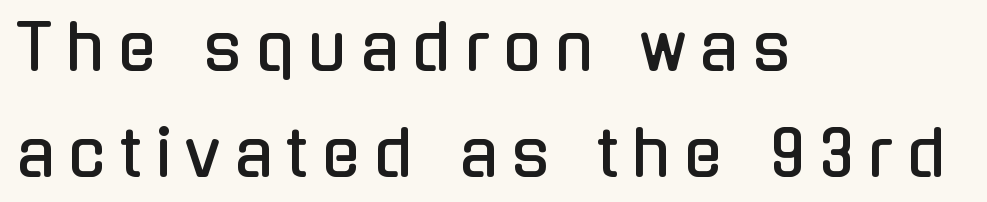
The image shows 63 px condensed sans-serif type, upright; set left-aligned, normal line spacing (1.68x), unusually wide letter spacing (+0.22 em), not underlined; low stroke contrast and a medium x-height.
